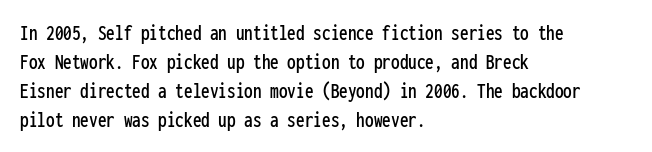
Q: Is the text italic (slanted)? A: No, it is upright.
Q: Is the text underlined? A: No.
Q: How is the paragraph aligned? A: Left-aligned.
Q: Is the spacing between letters normal or unusually wide? A: Normal.
Q: Is the spacing between lines tight, normal or loose? A: Normal.
